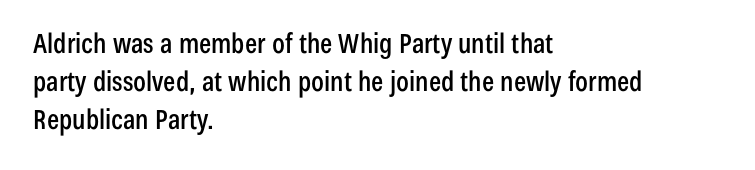
Q: Is the text italic (slanted)? A: No, it is upright.
Q: Is the text underlined? A: No.
Q: How is the paragraph aligned? A: Left-aligned.
Q: Is the spacing between letters normal or unusually wide? A: Normal.
Q: Is the spacing between lines tight, normal or loose? A: Normal.
